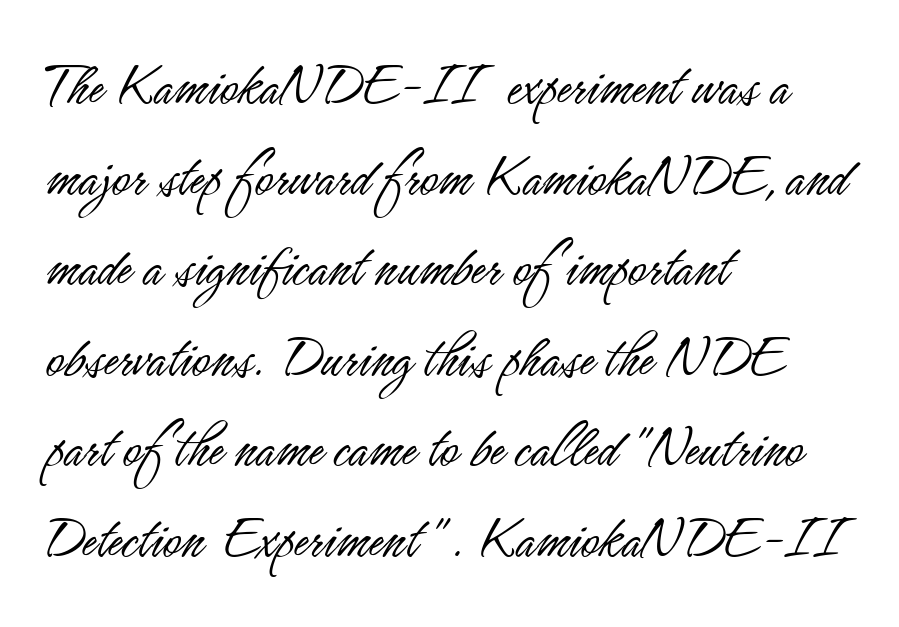
The image shows 62 px light, condensed sans-serif type; set left-aligned, normal line spacing (1.46x), normal letter spacing, not underlined; low stroke contrast and a small x-height.
